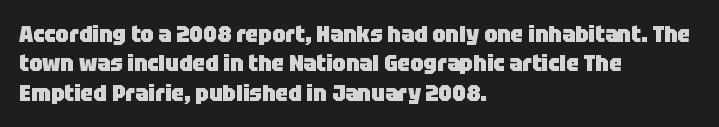
In terms of posture, this sample is upright. Whoever set this chose a conventional vertical rhythm. The space directly below the letters is spotless. A typesetter would call this zero additional tracking.
